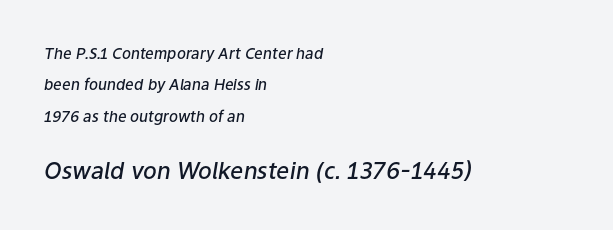
The image shows 23 px text type, italic (leaning right); set left-aligned, loose line spacing (2.09x), normal letter spacing, not underlined; the second (bottom) block is 1.53x larger.
